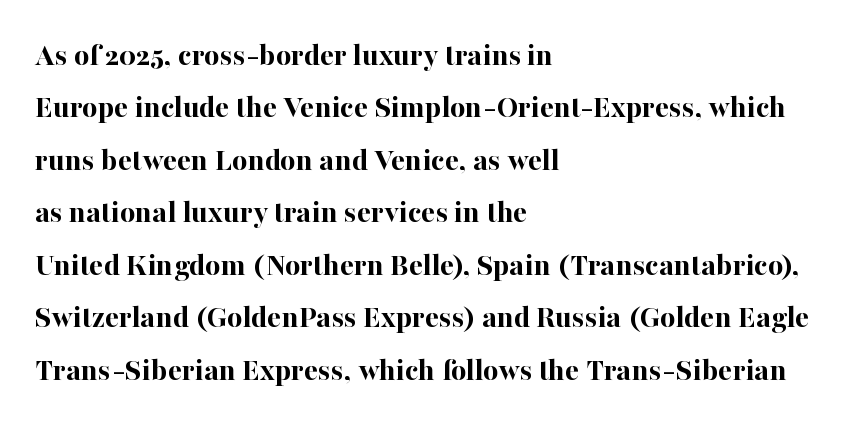
Old-style or modern, the face here clearly has serifs. Proportional: the letters do not fall into vertical columns. Does the leading feel generous? No, just average. No extra tracking has been applied to these lines.
